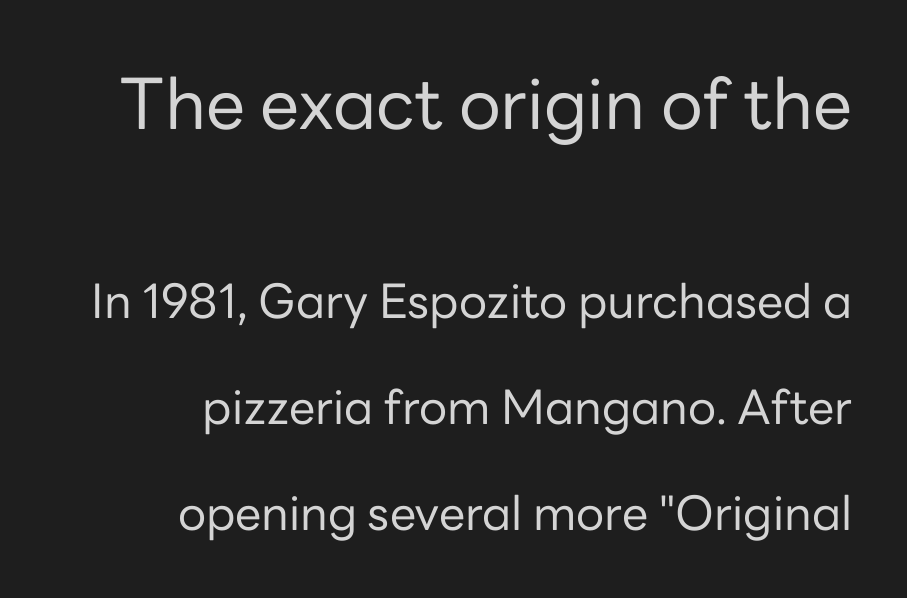
{"serif": "no", "italic": "no", "bold": "no", "weight": "regular", "width": "normal", "stroke_contrast": "low", "x_height": "medium", "monospaced": "no", "underline": "no", "align": "right", "line_spacing": "loose", "line_spacing_ratio": 2.25, "letter_spacing": "normal", "letter_spacing_em": 0.0, "larger_block": "first", "size_ratio": 1.49, "glyph_px": 70}
